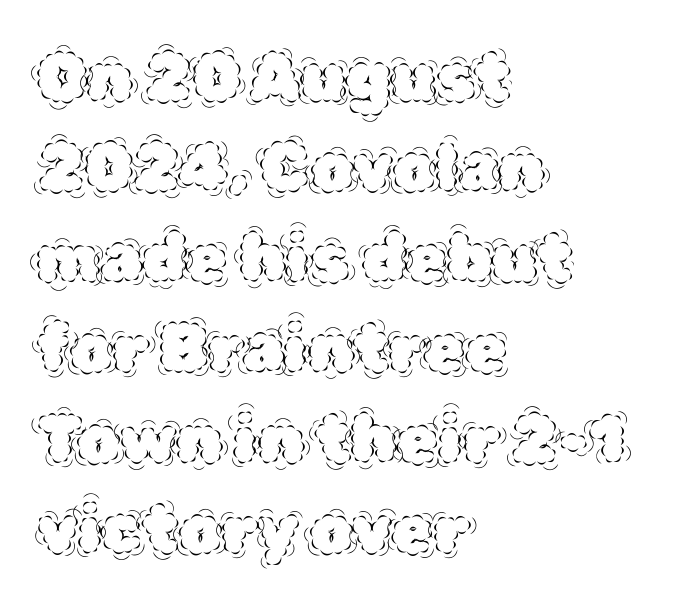
Q: Is the text bold? A: No.
Q: Is the text italic (slanted)? A: No, it is upright.
Q: Is the text underlined? A: No.
Q: How is the paragraph aligned? A: Left-aligned.
Q: Is the spacing between letters normal or unusually wide? A: Normal.
Q: Is the spacing between lines tight, normal or loose? A: Normal.
Q: Width (condensed, normal, or wide)? A: Normal.
Q: x-height? A: Large.
Q: Monospaced? A: No.
